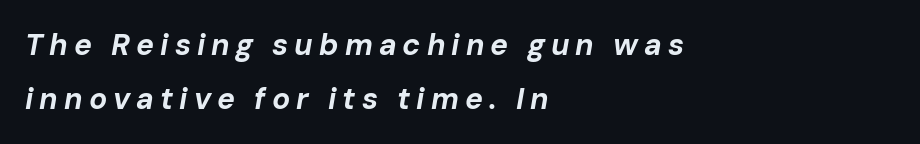
{"italic": "yes", "lean": "right", "slant_degrees": 10, "bold": "yes", "weight": "bold", "width": "normal", "stroke_contrast": "low", "x_height": "medium", "monospaced": "no", "underline": "no", "align": "left", "line_spacing_ratio": 1.79, "letter_spacing": "wide", "letter_spacing_em": 0.2, "glyph_px": 30}
